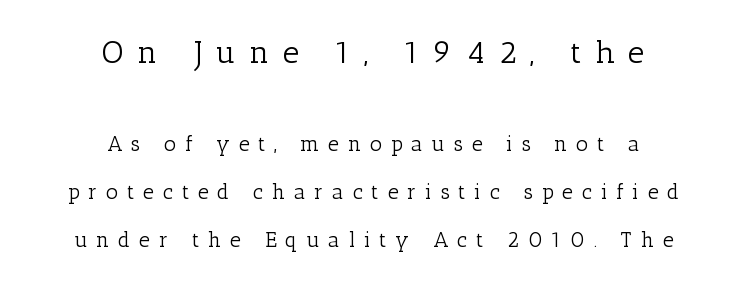
The image shows 32 px light serif type, upright; set centered, loose line spacing (2.29x), unusually wide letter spacing (+0.42 em), not underlined; the first (top) block is 1.52x larger; low stroke contrast and a medium x-height.
